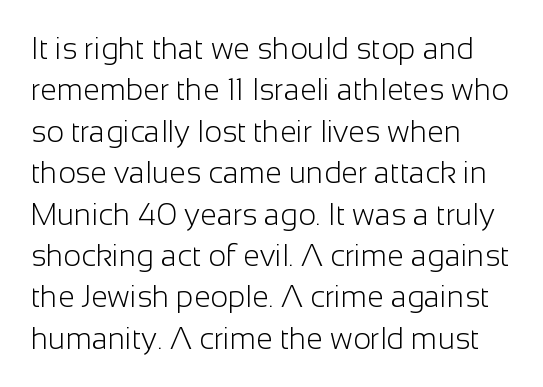
This rendering employs a face without finishing strokes, i.e., a sans-serif. Anything drawn beneath the words? Only blank space. Which margin do the lines hug? The left one — the right edge is uneven. This sample keeps an unexceptional amount of space between lines. Do the characters align in a grid? No, the font is proportional.
